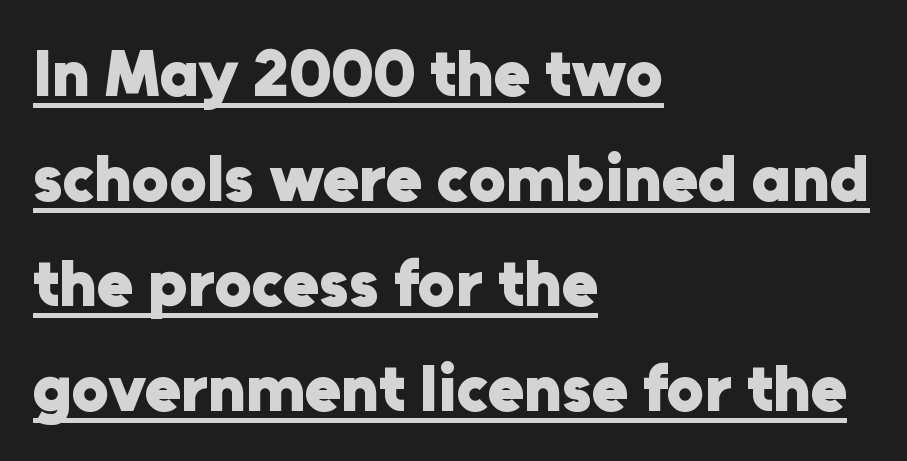
Look at the stroke-to-counter ratio: heavy, a bold. Line starts are locked; line ends wander. In terms of letterspacing, this is plain default setting. Upright lettering throughout.
